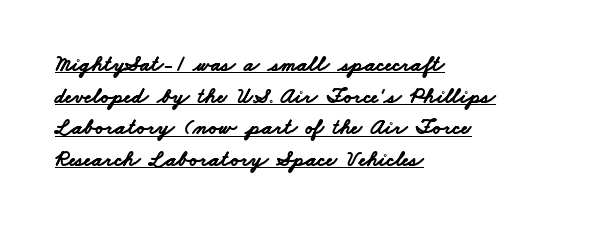
Here the glyphs are tracked normally, forming tight word shapes. The rendering uses a moderate line-height, typical for paragraphs. Quick note: underline on. Typographic density is high because the face is bold.
